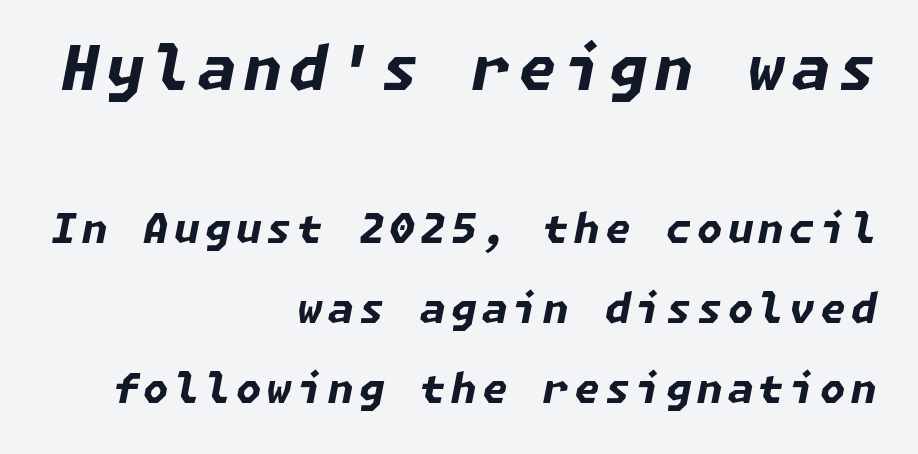
The image shows 61 px bold type, italic (leaning right); set right-aligned, loose line spacing (1.95x), not underlined; the first (top) block is 1.49x larger; low stroke contrast and a medium x-height.
